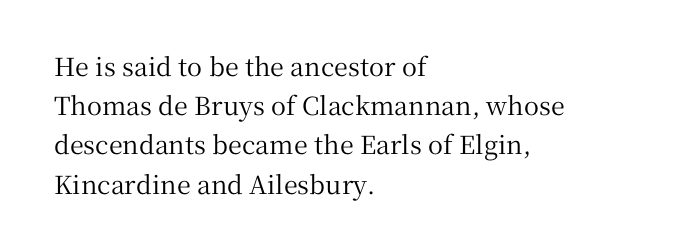
{"italic": "no", "underline": "no", "align": "left", "line_spacing": "normal", "line_spacing_ratio": 1.57, "letter_spacing": "normal", "letter_spacing_em": 0.0, "glyph_px": 25}
